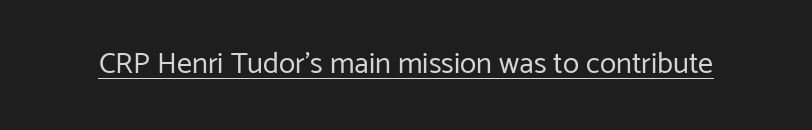
Q: Is the text bold? A: No.
Q: Is the text italic (slanted)? A: No, it is upright.
Q: Is the typeface a serif or a sans-serif typeface? A: Sans-serif.
Q: Is the text underlined? A: Yes.
Q: Is the spacing between letters normal or unusually wide? A: Normal.
Q: Width (condensed, normal, or wide)? A: Normal.
Q: Stroke contrast? A: Low.
Q: x-height? A: Medium.
Q: Monospaced? A: No.
